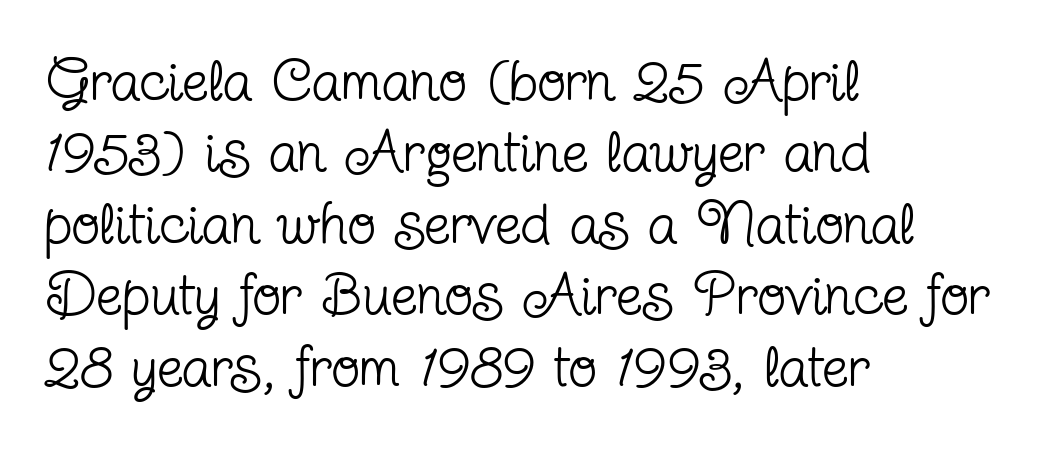
Q: Is the text bold? A: No.
Q: Is the text italic (slanted)? A: No, it is upright.
Q: Is the typeface a serif or a sans-serif typeface? A: Serif.
Q: Is the text underlined? A: No.
Q: How is the paragraph aligned? A: Left-aligned.
Q: Is the spacing between letters normal or unusually wide? A: Normal.
Q: Width (condensed, normal, or wide)? A: Condensed.
Q: Stroke contrast? A: Low.
Q: x-height? A: Medium.
Q: Monospaced? A: No.
